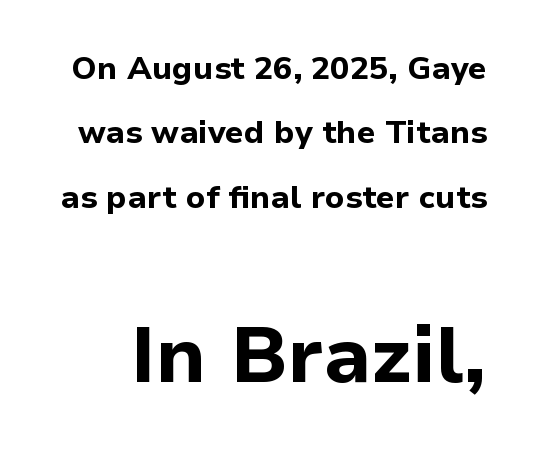
Regarding leading, the lines here are spaced well apart. The rendering uses natural spacing where letterforms have individual widths. Nobody touched the tracking dial on this one. A typesetter would mark this as roman, not italic. What weight is shown? A full bold with thick strokes. Note: no serifs on the glyphs.
